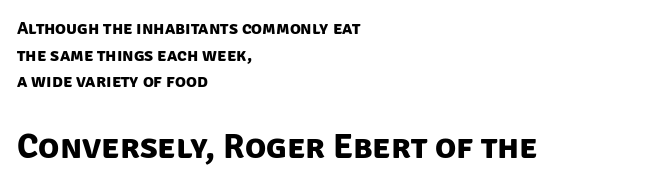
{"serif": "no", "bold": "yes", "weight": "bold", "width": "normal", "stroke_contrast": "low", "x_height": "large", "monospaced": "no", "underline": "no", "align": "left", "line_spacing": "normal", "line_spacing_ratio": 1.48, "letter_spacing": "normal", "letter_spacing_em": 0.0, "larger_block": "second", "size_ratio": 1.94, "glyph_px": 35}
